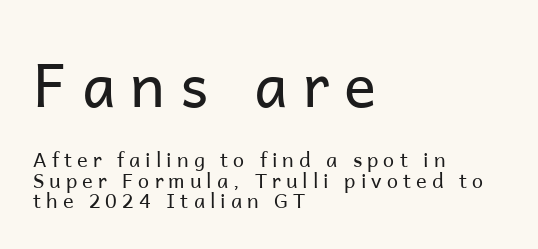
The image shows 60 px regular-weight sans-serif type, upright; set left-aligned, tight line spacing (1.02x), unusually wide letter spacing (+0.25 em), not underlined; the first (top) block is 3.0x larger; low stroke contrast and a medium x-height.
